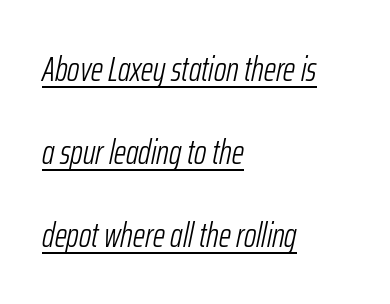
The line-height multiplier appears high, well above default. The strokes are not fattened; the text isn't bold. Note the varied advance widths — an 'i' is clearly narrower than an 'm'. The tracking reads as untouched default to a designer's eye. You can tell it's italic because the verticals aren't actually vertical.
